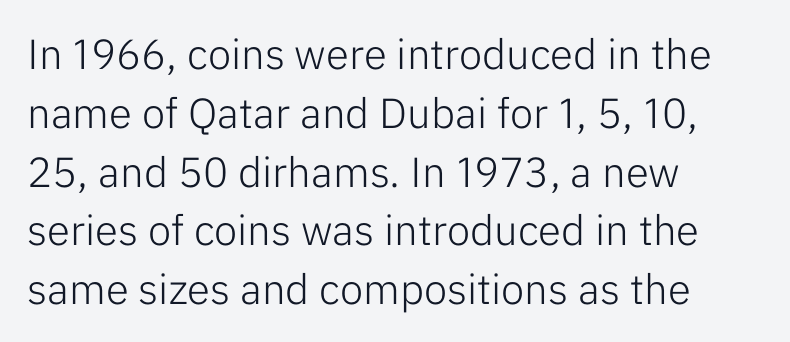
{"serif": "no", "italic": "no", "bold": "no", "weight": "light", "width": "normal", "stroke_contrast": "low", "x_height": "medium", "monospaced": "no", "underline": "no", "align": "left", "line_spacing": "normal", "line_spacing_ratio": 1.4, "letter_spacing": "normal", "letter_spacing_em": 0.0, "glyph_px": 42}
